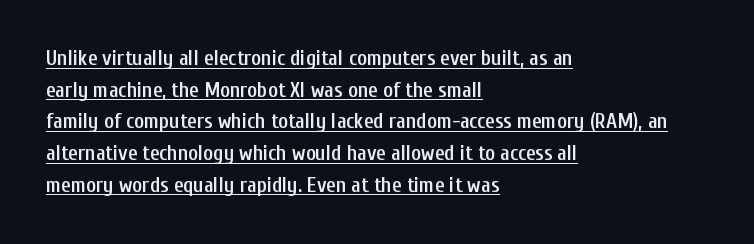
The lettering stays uniformly vertical, giving the passage a roman look. The face used here appears with an underline applied. Nobody touched the tracking dial on this one. A classic flush-left, rag-right setting is used for this passage. The space between consecutive lines is moderate. Look at the stroke-to-counter ratio: somewhat heavy, a semibold.
